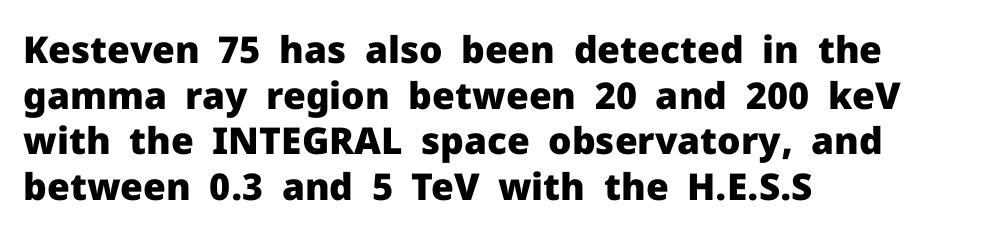
{"serif": "no", "italic": "no", "bold": "yes", "weight": "heavy", "width": "normal", "stroke_contrast": "low", "x_height": "medium", "monospaced": "no", "underline": "no", "align": "left", "line_spacing_ratio": 1.23, "letter_spacing": "normal", "letter_spacing_em": 0.0, "glyph_px": 37}
